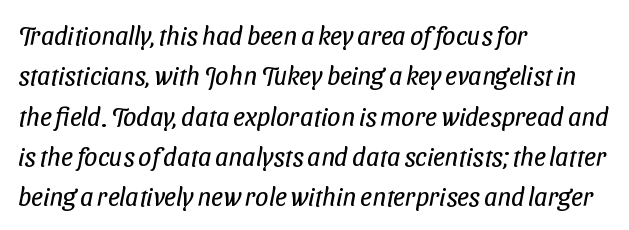
Q: Is the text bold? A: No.
Q: Is the text underlined? A: No.
Q: How is the paragraph aligned? A: Left-aligned.
Q: Is the spacing between letters normal or unusually wide? A: Normal.
Q: Is the spacing between lines tight, normal or loose? A: Normal.
